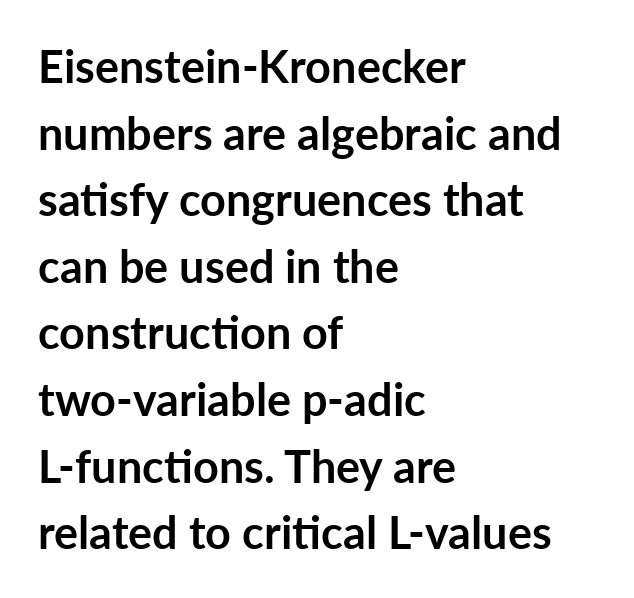
{"serif": "no", "italic": "no", "bold": "yes", "weight": "semibold", "width": "normal", "stroke_contrast": "low", "x_height": "medium", "monospaced": "no", "underline": "no", "align": "left", "line_spacing": "normal", "line_spacing_ratio": 1.48, "letter_spacing": "normal", "letter_spacing_em": 0.0, "glyph_px": 45}
